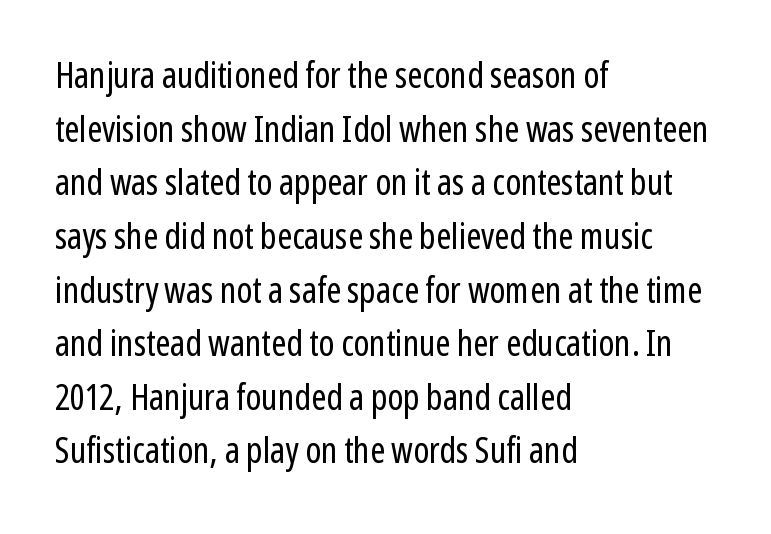
Font category for this specimen: sans-serif. Lines of text with bare space underneath. A quiet, ordinary-to-light weight characterises the typeface. Notice how the passage keeps a crisp vertical edge on the left only. Characters remain perfectly vertical along every line. The passage shown is typed in a proportional face where columns would drift.
